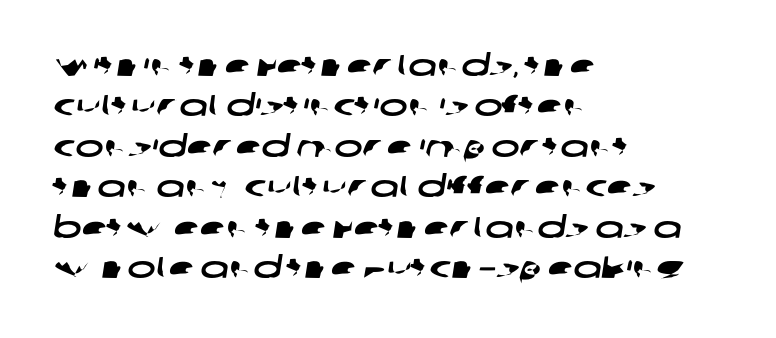
The image shows 30 px wide sans-serif type; set left-aligned, normal line spacing (1.35x), normal letter spacing, not underlined; low stroke contrast and a large x-height.
